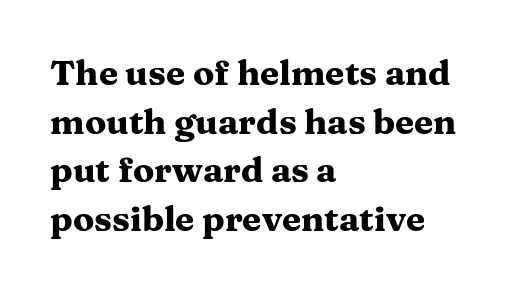
Q: Is the text bold? A: Yes.
Q: Is the text italic (slanted)? A: No, it is upright.
Q: Is the typeface a serif or a sans-serif typeface? A: Serif.
Q: Is the text underlined? A: No.
Q: How is the paragraph aligned? A: Left-aligned.
Q: Is the spacing between letters normal or unusually wide? A: Normal.
Q: Is the spacing between lines tight, normal or loose? A: Normal.
Q: Width (condensed, normal, or wide)? A: Wide.
Q: Stroke contrast? A: Medium.
Q: x-height? A: Medium.
Q: Monospaced? A: No.
